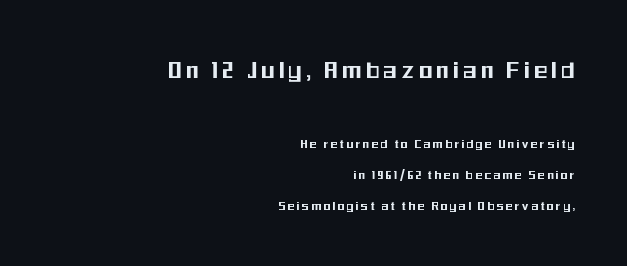
The image shows 27 px text type, upright; set right-aligned, loose line spacing (2.23x), not underlined; the first (top) block is 1.93x larger.
